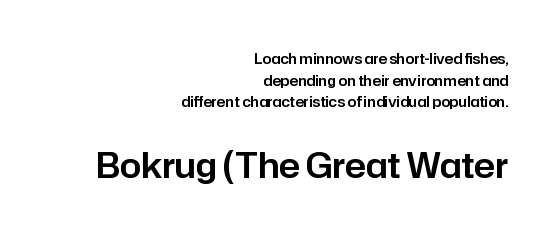
Q: Is the text italic (slanted)? A: No, it is upright.
Q: Is the typeface a serif or a sans-serif typeface? A: Sans-serif.
Q: Is the text underlined? A: No.
Q: How is the paragraph aligned? A: Right-aligned.
Q: Is the spacing between letters normal or unusually wide? A: Normal.
Q: Is the spacing between lines tight, normal or loose? A: Normal.
Q: Which block of text is set in a larger size, the first (top) or the second (bottom)? A: The second (bottom) one.
Q: Width (condensed, normal, or wide)? A: Normal.
Q: Stroke contrast? A: Low.
Q: x-height? A: Medium.
Q: Monospaced? A: No.
